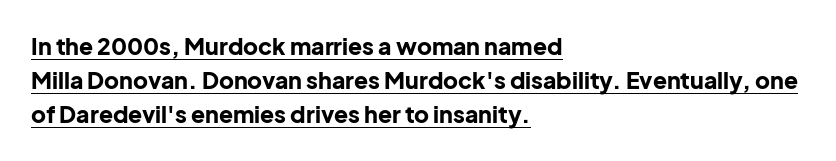
The image shows 23 px bold type, upright; set left-aligned, normal line spacing (1.48x), normal letter spacing, underlined.
